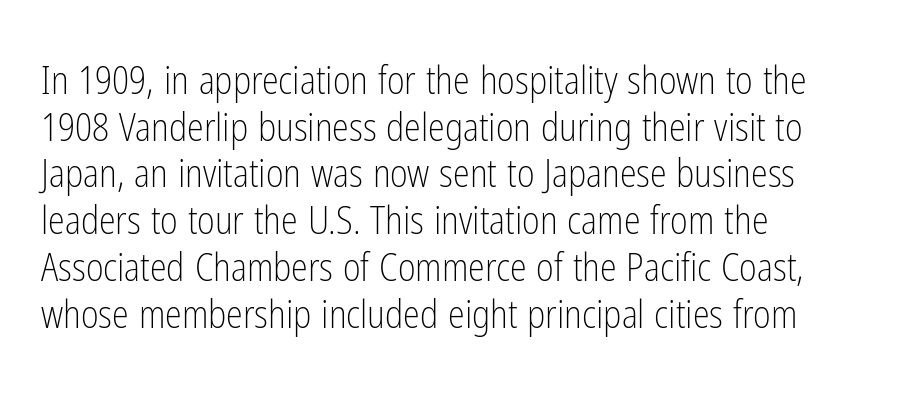
The image shows 38 px light, condensed sans-serif type, upright; set left-aligned, line spacing 1.23x, normal letter spacing, not underlined; low stroke contrast and a medium x-height.
